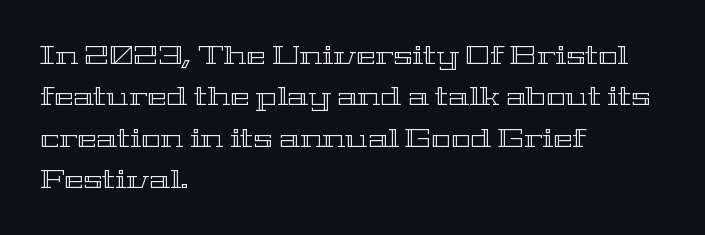
The image shows 26 px text type, upright; set left-aligned, normal line spacing (1.59x), normal letter spacing, not underlined.
